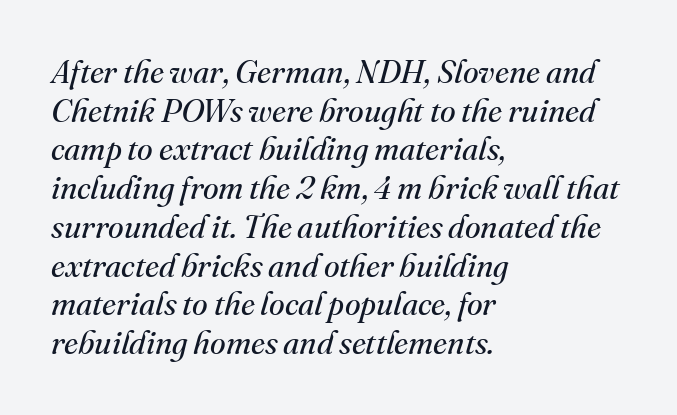
{"serif": "yes", "italic": "yes", "lean": "right", "slant_degrees": 16, "bold": "no", "weight": "regular", "width": "normal", "stroke_contrast": "medium", "x_height": "small", "monospaced": "no", "underline": "no", "align": "left", "line_spacing_ratio": 1.21, "letter_spacing": "normal", "letter_spacing_em": 0.0, "glyph_px": 32}
